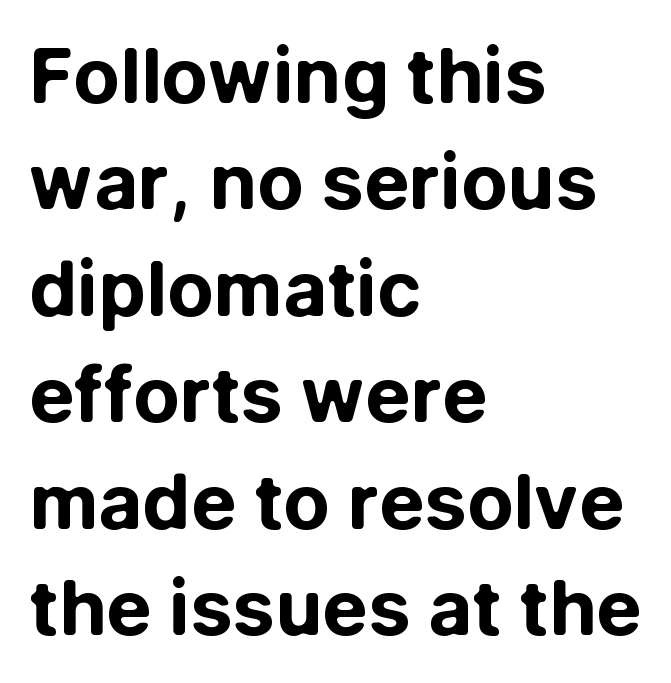
The image shows 76 px bold sans-serif type, upright; set left-aligned, normal line spacing (1.4x), normal letter spacing, not underlined; low stroke contrast and a medium x-height.
